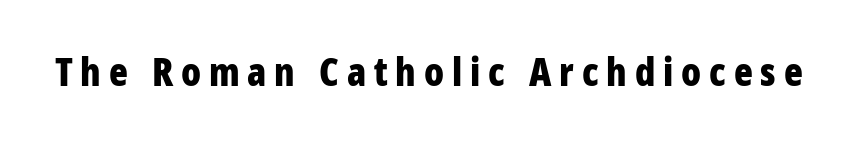
Q: Is the text bold? A: Yes.
Q: Is the text italic (slanted)? A: No, it is upright.
Q: Is the typeface a serif or a sans-serif typeface? A: Sans-serif.
Q: Is the text underlined? A: No.
Q: Is the spacing between letters normal or unusually wide? A: Unusually wide.
Q: Width (condensed, normal, or wide)? A: Condensed.
Q: Stroke contrast? A: Low.
Q: x-height? A: Large.
Q: Monospaced? A: No.
